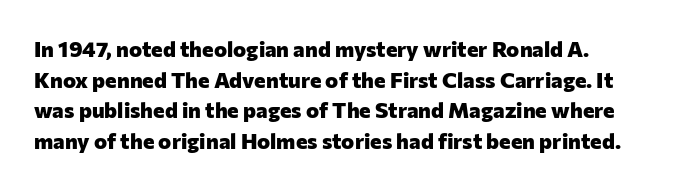
{"italic": "no", "bold": "yes", "underline": "no", "line_spacing": "normal", "line_spacing_ratio": 1.39, "letter_spacing": "normal", "letter_spacing_em": 0.0, "glyph_px": 22}
